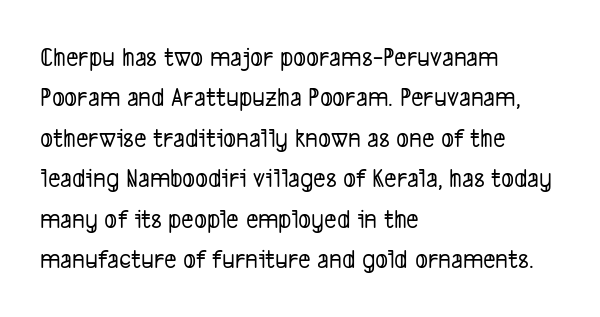
This rendering features lettering with no underline. Successive baselines arrive at the customary interval. Leftover space on each line is placed entirely after the last word. The passage shown has conventional tracking throughout.
